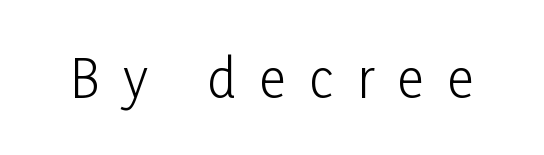
Q: Is the text bold? A: No.
Q: Is the text italic (slanted)? A: No, it is upright.
Q: Is the typeface a serif or a sans-serif typeface? A: Sans-serif.
Q: Is the text underlined? A: No.
Q: Is the spacing between letters normal or unusually wide? A: Unusually wide.
Q: Width (condensed, normal, or wide)? A: Condensed.
Q: Stroke contrast? A: Low.
Q: x-height? A: Medium.
Q: Monospaced? A: No.
